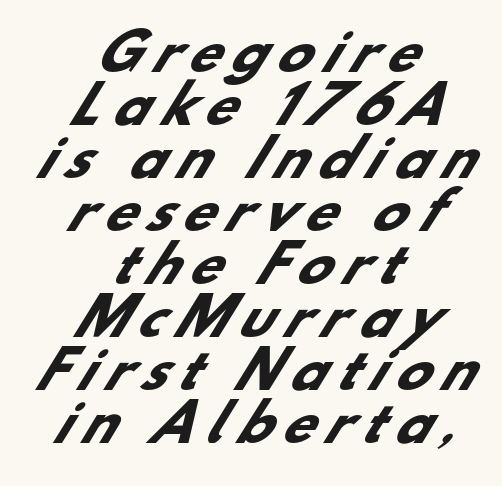
Q: Is the text bold? A: Yes.
Q: Is the typeface a serif or a sans-serif typeface? A: Sans-serif.
Q: Is the text underlined? A: No.
Q: How is the paragraph aligned? A: Centered.
Q: Is the spacing between letters normal or unusually wide? A: Unusually wide.
Q: Is the spacing between lines tight, normal or loose? A: Tight.
Q: Width (condensed, normal, or wide)? A: Normal.
Q: Stroke contrast? A: Low.
Q: x-height? A: Small.
Q: Monospaced? A: No.
